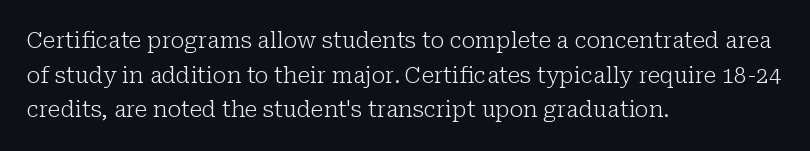
Q: Is the text bold? A: No.
Q: Is the text italic (slanted)? A: No, it is upright.
Q: Is the text underlined? A: No.
Q: How is the paragraph aligned? A: Left-aligned.
Q: Is the spacing between letters normal or unusually wide? A: Normal.
Q: Is the spacing between lines tight, normal or loose? A: Normal.
